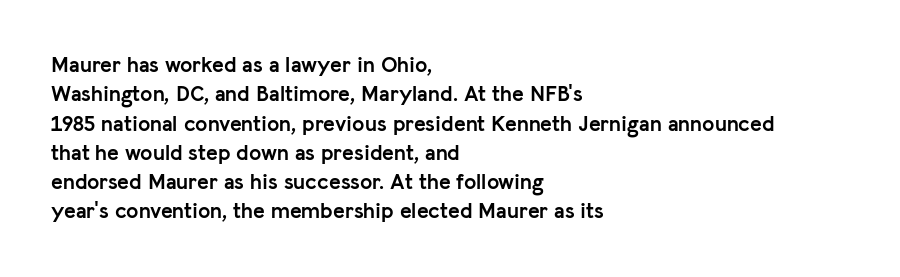
The image shows 22 px bold type, upright; set left-aligned, normal line spacing (1.33x), normal letter spacing, not underlined.
